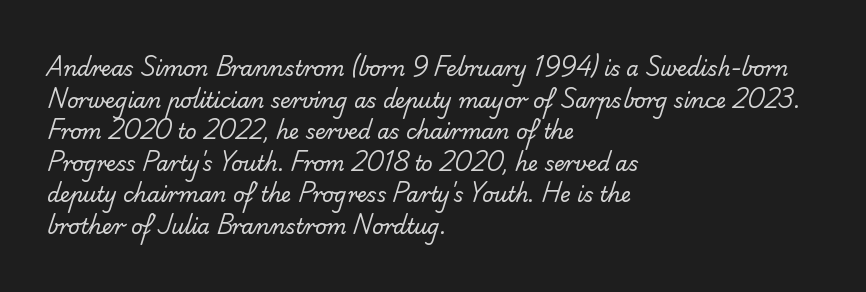
A quiet, ordinary-to-light weight characterises the typeface. Horizontal bands of white between lines are of average thickness. There is no visible air inserted between adjacent glyphs. The lines are quadded left. The baseline area is clear.
